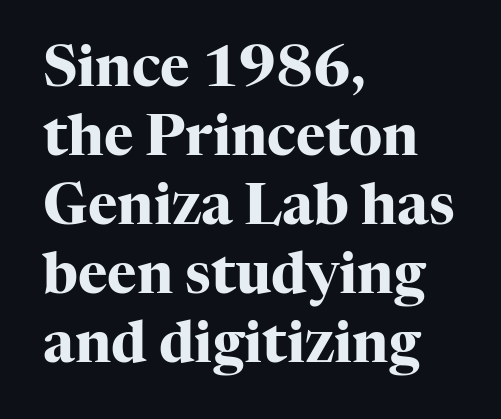
{"serif": "yes", "italic": "no", "bold": "yes", "weight": "heavy", "width": "normal", "stroke_contrast": "high", "x_height": "medium", "monospaced": "no", "underline": "no", "align": "left", "line_spacing_ratio": 1.23, "letter_spacing": "normal", "letter_spacing_em": 0.0, "glyph_px": 56}
